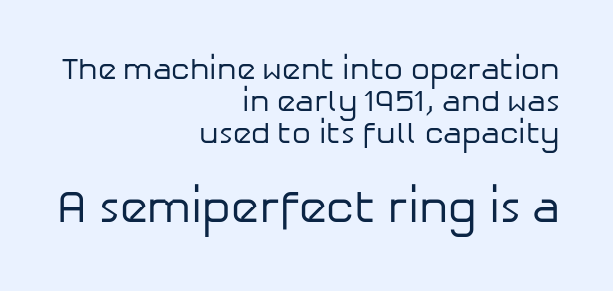
Q: Is the text bold? A: No.
Q: Is the text italic (slanted)? A: No, it is upright.
Q: Is the typeface a serif or a sans-serif typeface? A: Sans-serif.
Q: Is the text underlined? A: No.
Q: How is the paragraph aligned? A: Right-aligned.
Q: Is the spacing between letters normal or unusually wide? A: Normal.
Q: Is the spacing between lines tight, normal or loose? A: Tight.
Q: Which block of text is set in a larger size, the first (top) or the second (bottom)? A: The second (bottom) one.
Q: Width (condensed, normal, or wide)? A: Normal.
Q: Stroke contrast? A: Low.
Q: x-height? A: Medium.
Q: Monospaced? A: No.
